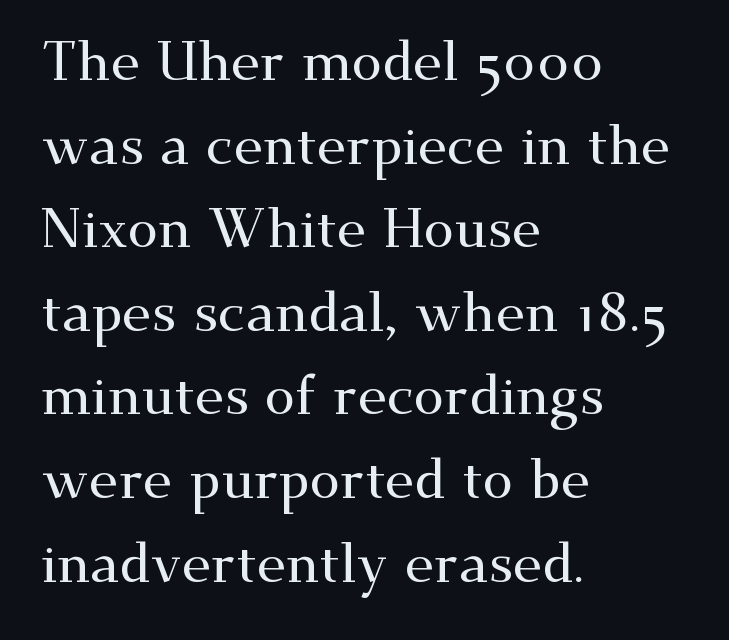
Does the leading feel generous? No, just average. The tracking reads as untouched default to a designer's eye. The rag falls on the right side of this text block. The typeface chosen for these lines features serifs.
